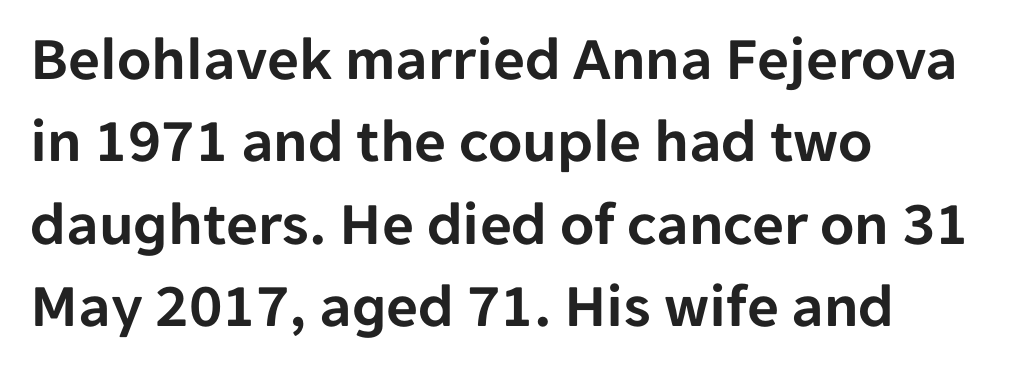
Q: Is the text italic (slanted)? A: No, it is upright.
Q: Is the typeface a serif or a sans-serif typeface? A: Sans-serif.
Q: Is the text underlined? A: No.
Q: How is the paragraph aligned? A: Left-aligned.
Q: Is the spacing between letters normal or unusually wide? A: Normal.
Q: Is the spacing between lines tight, normal or loose? A: Normal.
Q: Width (condensed, normal, or wide)? A: Normal.
Q: Stroke contrast? A: Low.
Q: x-height? A: Medium.
Q: Monospaced? A: No.
